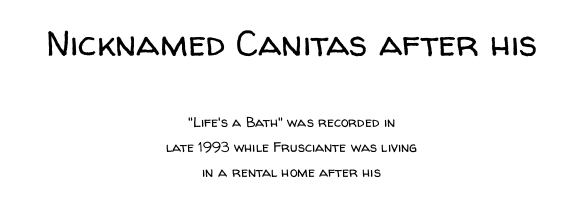
Q: Is the text bold? A: No.
Q: Is the text italic (slanted)? A: No, it is upright.
Q: Is the typeface a serif or a sans-serif typeface? A: Sans-serif.
Q: Is the text underlined? A: No.
Q: How is the paragraph aligned? A: Centered.
Q: Is the spacing between letters normal or unusually wide? A: Normal.
Q: Which block of text is set in a larger size, the first (top) or the second (bottom)? A: The first (top) one.
Q: Width (condensed, normal, or wide)? A: Normal.
Q: Stroke contrast? A: Low.
Q: x-height? A: Medium.
Q: Monospaced? A: No.
